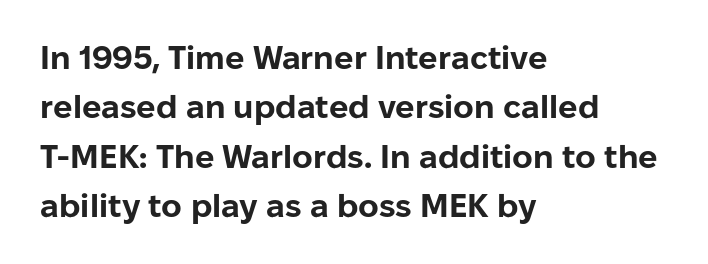
The baseline area is clear. The passage shown is typed in a proportional face where columns would drift. Italic: no, the glyphs are upright roman. These words are printed bold, with thick strokes throughout. This sample keeps an unexceptional amount of space between lines.
